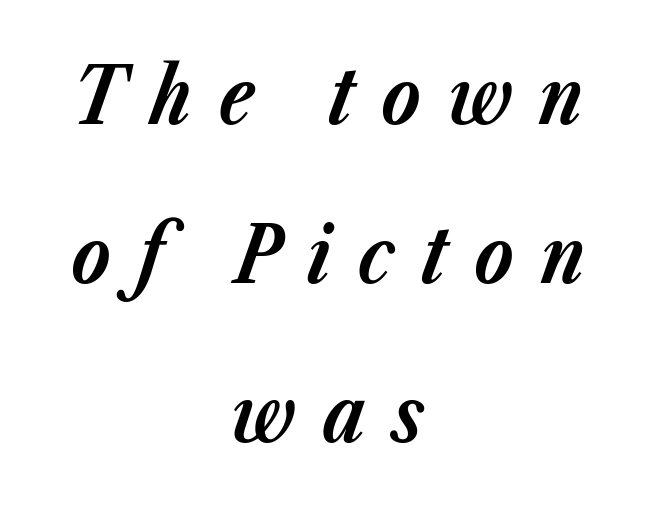
The space directly below the letters is spotless. This sample trades compactness for vertical openness between lines. Chunky letters — that's bold for sure. These lines are rendered in a variable-pitch font.
